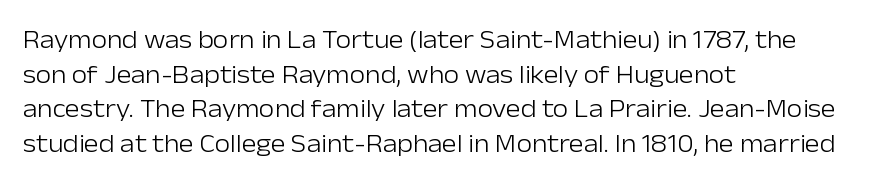
The image shows 25 px text type, upright; set left-aligned, normal line spacing (1.39x), normal letter spacing, not underlined.
